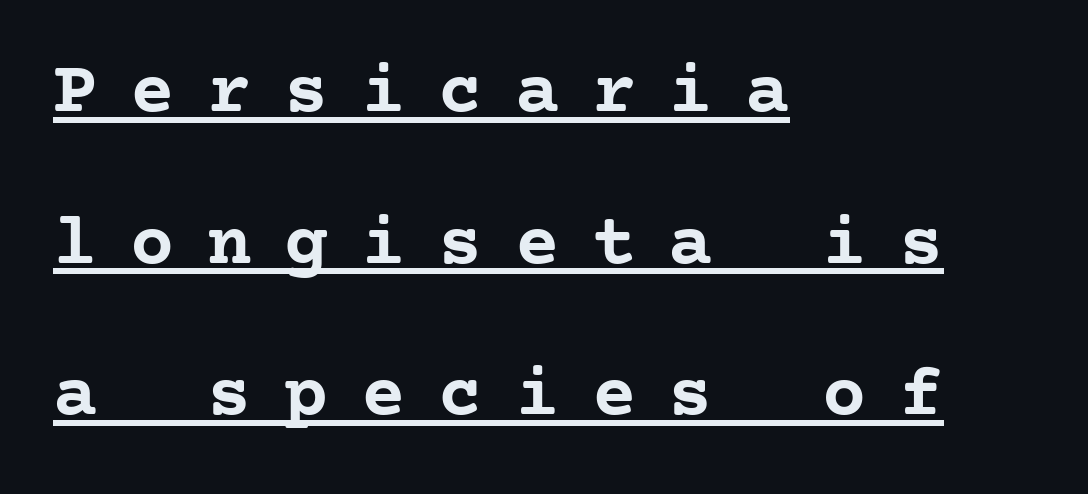
The image shows 74 px semibold serif type, upright; set left-aligned, loose line spacing (2.05x), unusually wide letter spacing (+0.44 em), underlined; low stroke contrast and a medium x-height.
